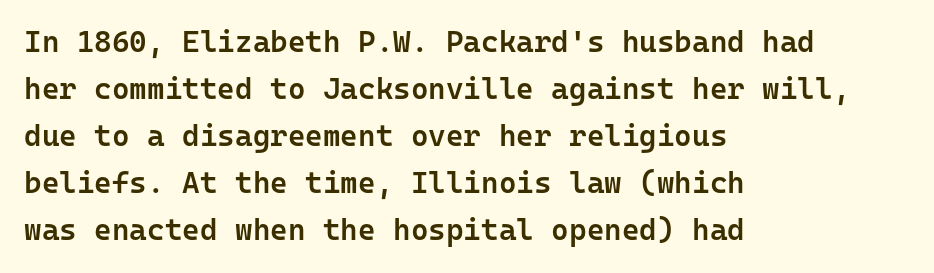
The image shows 30 px semibold sans-serif type, upright, monospaced; set left-aligned, normal line spacing (1.57x), normal letter spacing, not underlined; low stroke contrast and a medium x-height.
